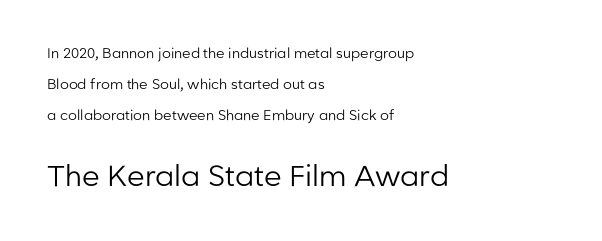
{"serif": "no", "italic": "no", "bold": "no", "weight": "regular", "width": "normal", "stroke_contrast": "low", "x_height": "medium", "monospaced": "no", "underline": "no", "align": "left", "line_spacing": "loose", "line_spacing_ratio": 2.21, "letter_spacing": "normal", "letter_spacing_em": 0.0, "larger_block": "second", "size_ratio": 2.07, "glyph_px": 29}
